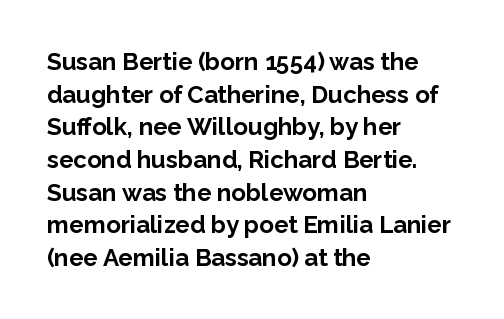
Q: Is the text bold? A: Yes.
Q: Is the text italic (slanted)? A: No, it is upright.
Q: Is the text underlined? A: No.
Q: How is the paragraph aligned? A: Left-aligned.
Q: Is the spacing between letters normal or unusually wide? A: Normal.
Q: Is the spacing between lines tight, normal or loose? A: Normal.
